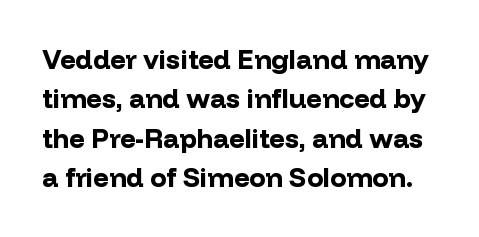
The image shows 27 px bold type, upright; set normal line spacing (1.46x), normal letter spacing, not underlined.
